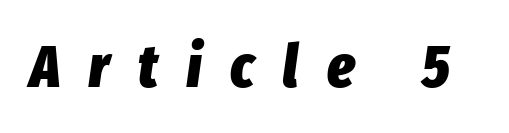
The image shows 60 px heavy, condensed type, italic (leaning right); set unusually wide letter spacing (+0.48 em), not underlined; low stroke contrast and a medium x-height.
